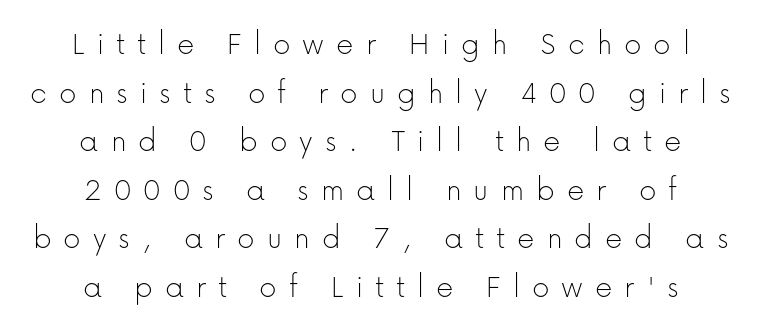
{"serif": "no", "italic": "no", "bold": "no", "weight": "thin", "width": "normal", "stroke_contrast": "low", "x_height": "medium", "monospaced": "no", "underline": "no", "align": "center", "line_spacing": "normal", "line_spacing_ratio": 1.43, "letter_spacing": "wide", "letter_spacing_em": 0.35, "glyph_px": 34}
